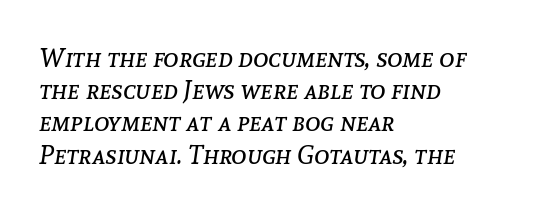
Weight: in the light-to-regular range. This rendering uses left alignment, leaving the right contour irregular. In terms of letterspacing, this is plain default setting. Quick note: italic. The baseline area is clear.
